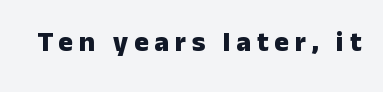
Q: Is the text bold? A: Yes.
Q: Is the text italic (slanted)? A: No, it is upright.
Q: Is the typeface a serif or a sans-serif typeface? A: Sans-serif.
Q: Is the text underlined? A: No.
Q: Is the spacing between letters normal or unusually wide? A: Unusually wide.
Q: Width (condensed, normal, or wide)? A: Normal.
Q: Stroke contrast? A: Low.
Q: x-height? A: Medium.
Q: Monospaced? A: No.
